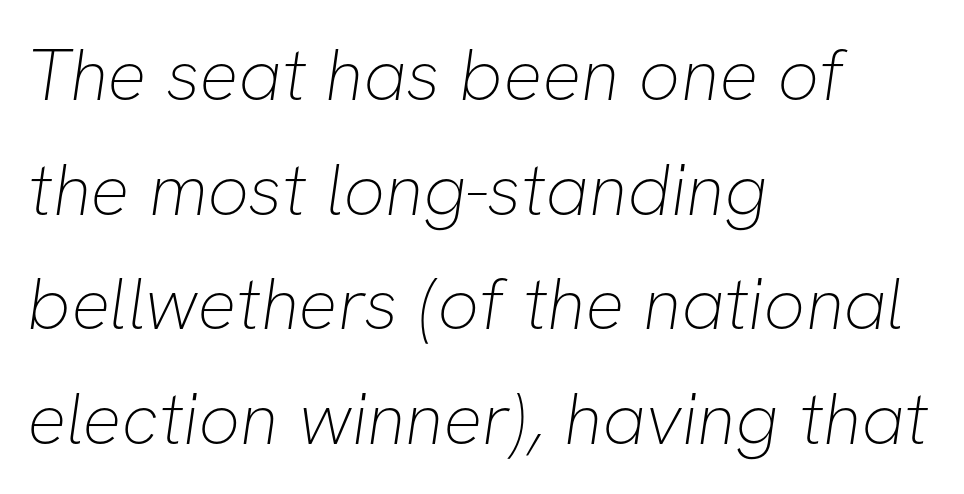
Q: Is the text bold? A: No.
Q: Is the typeface a serif or a sans-serif typeface? A: Sans-serif.
Q: Is the text underlined? A: No.
Q: How is the paragraph aligned? A: Left-aligned.
Q: Is the spacing between letters normal or unusually wide? A: Normal.
Q: Is the spacing between lines tight, normal or loose? A: Normal.
Q: Width (condensed, normal, or wide)? A: Normal.
Q: Stroke contrast? A: Low.
Q: x-height? A: Medium.
Q: Monospaced? A: No.
